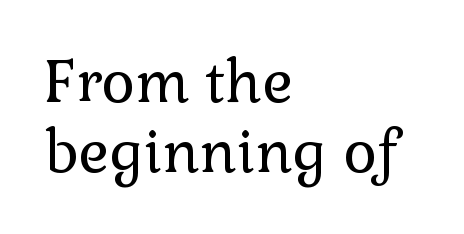
Weight: regular or lighter. Stroke terminals: seriffed. The words here are not underlined. The letters advance in unequal steps, a hallmark of proportional type. Italic? Not at all — the glyphs are vertical. These lines keep a tight, regular rhythm from letter to letter.
